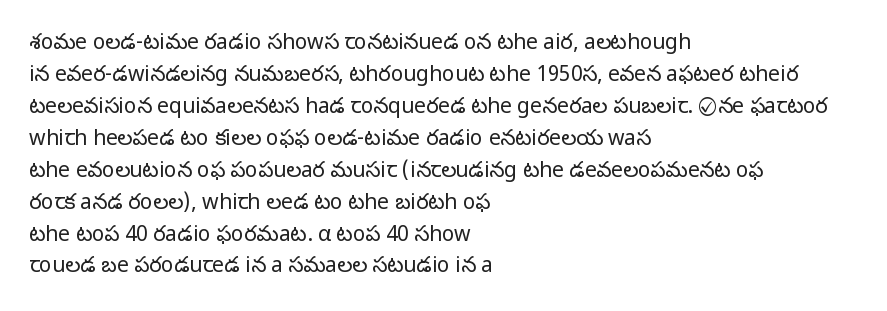
The image shows 21 px text type, upright; set left-aligned, normal line spacing (1.52x), normal letter spacing, not underlined.
